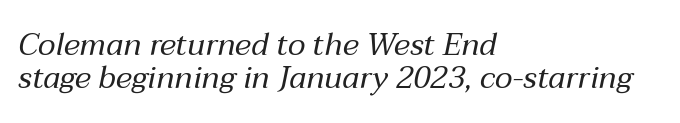
Heft: none added — not bold. The typesetter chose a ragged-right arrangement here. Very little white space separates one row of letters from the next. Look at the tracking — it's just the regular setting, nothing added. This sample has the flowing, uneven cadence of proportional lettering.
